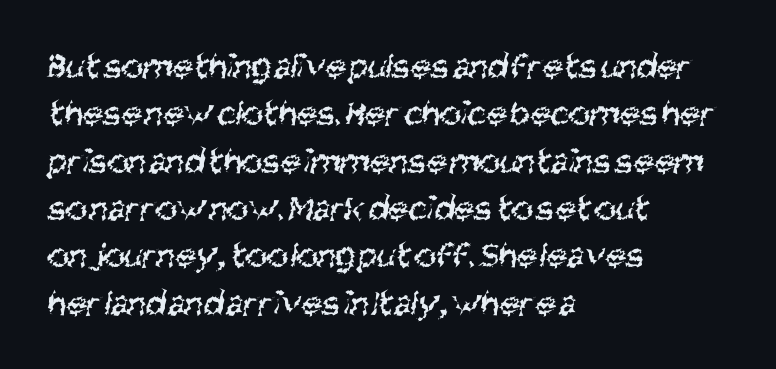
The image shows 37 px regular-weight, condensed sans-serif type; set left-aligned, normal line spacing (1.28x), normal letter spacing, not underlined; medium stroke contrast and a large x-height.
